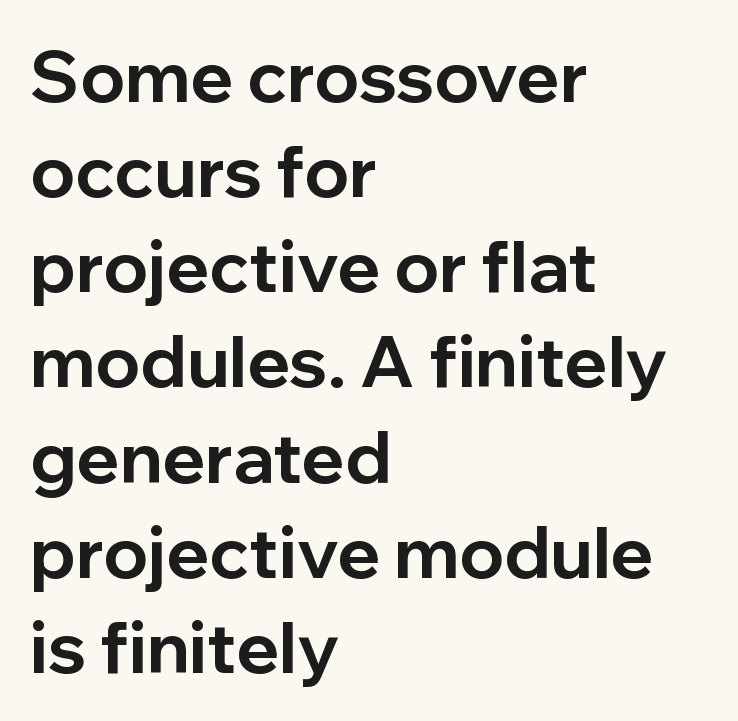
Q: Is the text bold? A: Yes.
Q: Is the text italic (slanted)? A: No, it is upright.
Q: Is the typeface a serif or a sans-serif typeface? A: Sans-serif.
Q: Is the text underlined? A: No.
Q: How is the paragraph aligned? A: Left-aligned.
Q: Is the spacing between letters normal or unusually wide? A: Normal.
Q: Is the spacing between lines tight, normal or loose? A: Normal.
Q: Width (condensed, normal, or wide)? A: Normal.
Q: Stroke contrast? A: Low.
Q: x-height? A: Medium.
Q: Monospaced? A: No.
